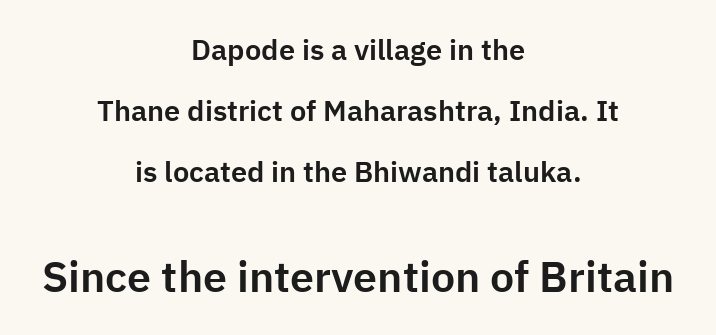
{"serif": "no", "italic": "no", "width": "normal", "stroke_contrast": "low", "x_height": "medium", "monospaced": "no", "underline": "no", "align": "center", "line_spacing": "loose", "line_spacing_ratio": 2.1, "letter_spacing": "normal", "letter_spacing_em": 0.0, "larger_block": "second", "size_ratio": 1.48, "glyph_px": 43}
